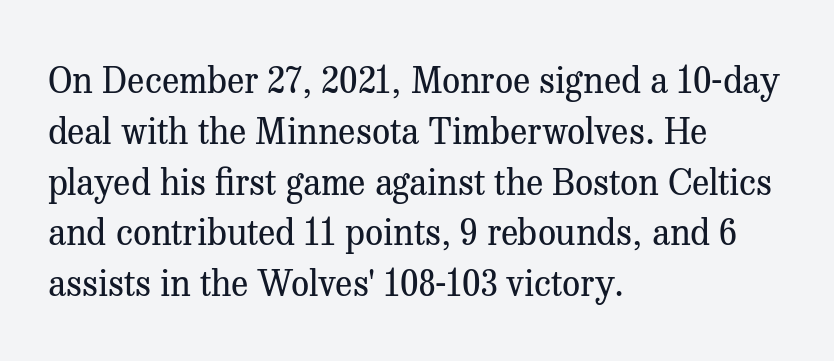
These lines are composed in type with serifs. A bare baseline throughout the passage. Here the glyphs are tracked normally, forming tight word shapes. Regular leading. Heft: none added — not bold. This is roman type, the default non-slanted kind.
